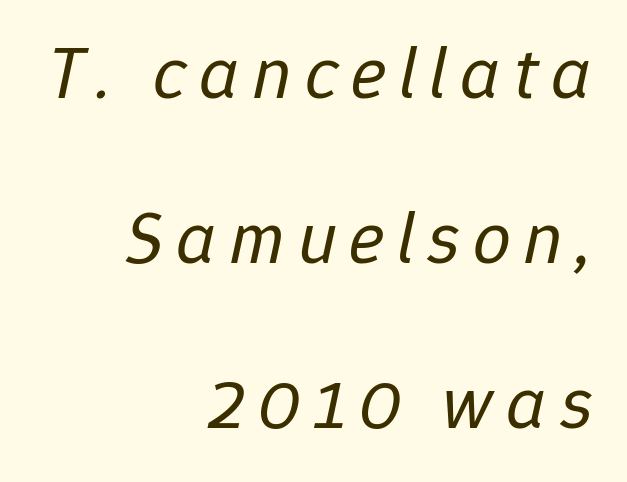
Rows of type keep a wide berth in the vertical direction. The gap between lines stays unmarked. The letters advance in unequal steps, a hallmark of proportional type. The ragged edge is on the left, which tells us the setting is flush right. The typography opts for an oblique posture over an upright one. The strokes are not fattened; the text isn't bold.
